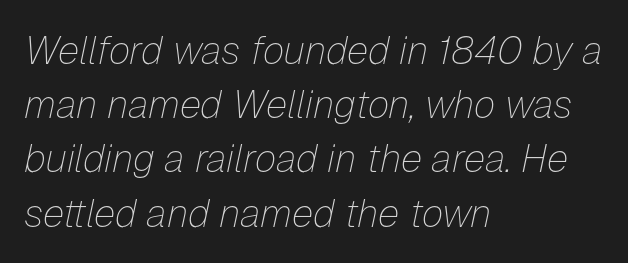
The image shows 39 px thin type, italic (leaning right); set left-aligned, normal line spacing (1.39x), normal letter spacing, not underlined; low stroke contrast and a medium x-height.
